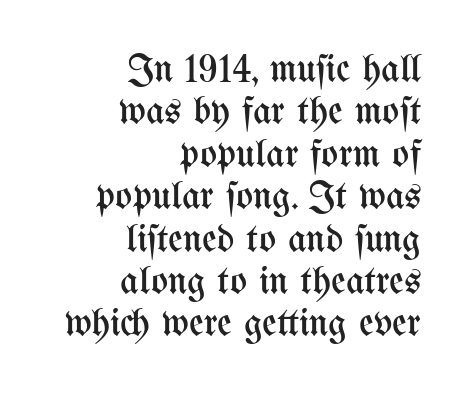
In CSS terms this would be text-align: right. The glyphs are unaccompanied by any horizontal stroke below them. Compared with a typical body face, this is equally light or lighter still. This sample has the flowing, uneven cadence of proportional lettering. The lettering stays uniformly vertical, giving the passage a roman look. How are the letters spaced? Ordinarily, with no added tracking.
